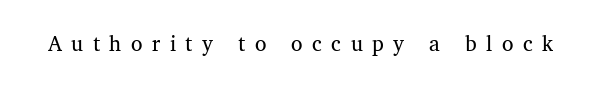
Q: Is the text bold? A: No.
Q: Is the text underlined? A: No.
Q: Is the spacing between letters normal or unusually wide? A: Unusually wide.
